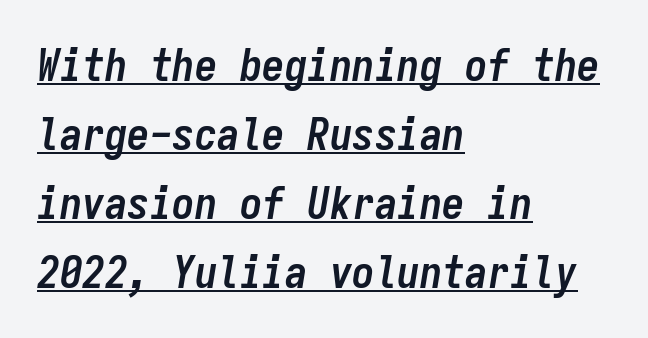
The image shows 45 px semibold, condensed type, italic (leaning right), monospaced; set left-aligned, normal line spacing (1.53x), normal letter spacing, underlined; low stroke contrast and a medium x-height.
